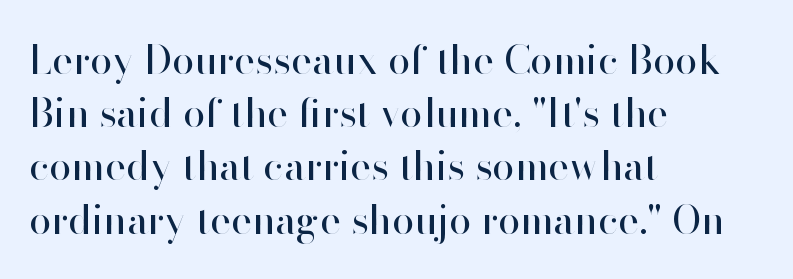
{"serif": "no", "italic": "no", "bold": "no", "weight": "regular", "width": "normal", "stroke_contrast": "high", "x_height": "small", "monospaced": "no", "underline": "no", "align": "left", "line_spacing": "normal", "line_spacing_ratio": 1.33, "letter_spacing": "normal", "letter_spacing_em": 0.0, "glyph_px": 40}
